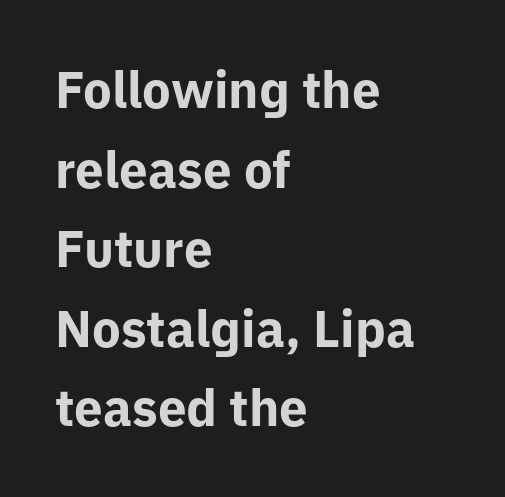
Q: Is the text bold? A: Yes.
Q: Is the text italic (slanted)? A: No, it is upright.
Q: Is the typeface a serif or a sans-serif typeface? A: Sans-serif.
Q: Is the text underlined? A: No.
Q: How is the paragraph aligned? A: Left-aligned.
Q: Is the spacing between letters normal or unusually wide? A: Normal.
Q: Is the spacing between lines tight, normal or loose? A: Normal.
Q: Width (condensed, normal, or wide)? A: Normal.
Q: Stroke contrast? A: Low.
Q: x-height? A: Medium.
Q: Monospaced? A: No.
